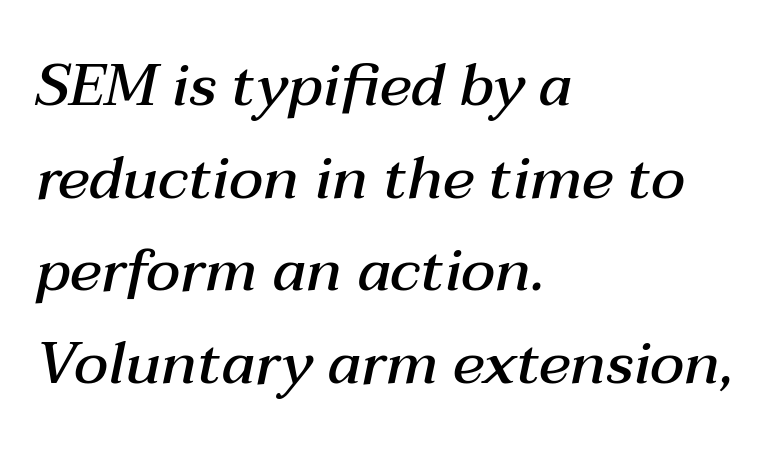
Q: Is the text bold? A: Semi-bold.
Q: Is the text italic (slanted)? A: Yes, it leans right by about 12 degrees.
Q: Is the text underlined? A: No.
Q: How is the paragraph aligned? A: Left-aligned.
Q: Is the spacing between letters normal or unusually wide? A: Normal.
Q: Is the spacing between lines tight, normal or loose? A: Normal.
Q: Width (condensed, normal, or wide)? A: Normal.
Q: Stroke contrast? A: Medium.
Q: x-height? A: Medium.
Q: Monospaced? A: No.
